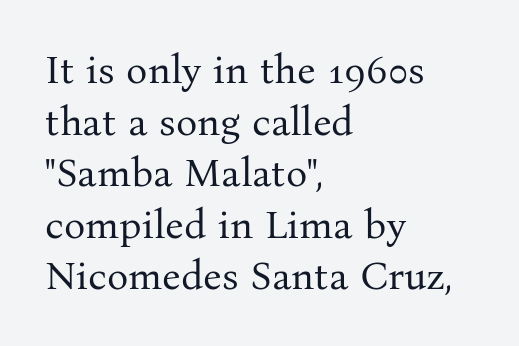
{"serif": "yes", "italic": "no", "bold": "no", "weight": "regular", "width": "normal", "stroke_contrast": "medium", "x_height": "medium", "monospaced": "no", "underline": "no", "align": "left", "line_spacing": "normal", "line_spacing_ratio": 1.29, "letter_spacing": "normal", "letter_spacing_em": 0.0, "glyph_px": 40}
